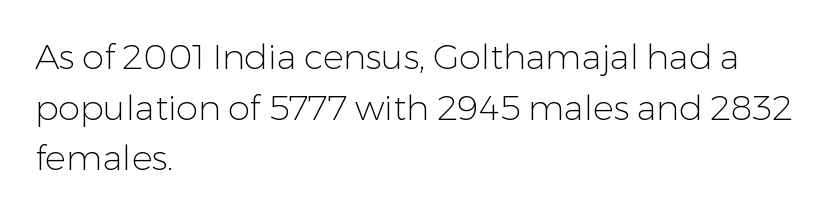
You can tell from the bare stems that sans-serif type was used. Think of a printed novel: that variable character pitch is what you see here. Typeset ragged right — the left edge is the straight one. Tracking here is standard; glyphs follow each other at the usual distance. Rule under the text: the space is simply empty. Is the type heavy? It reads as light-to-regular instead.
